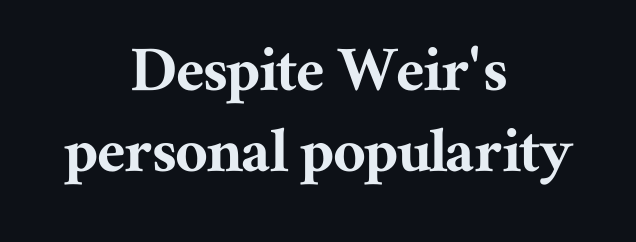
The image shows 71 px serif type, upright; set centered, tight line spacing (1.14x), normal letter spacing, not underlined; medium stroke contrast and a medium x-height.
